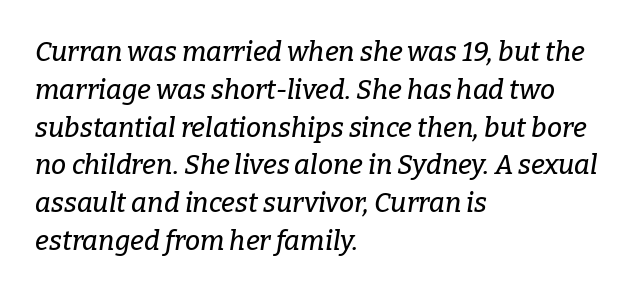
{"italic": "yes", "lean": "right", "slant_degrees": 9, "underline": "no", "align": "left", "line_spacing": "normal", "line_spacing_ratio": 1.4, "letter_spacing": "normal", "letter_spacing_em": 0.0, "glyph_px": 27}
